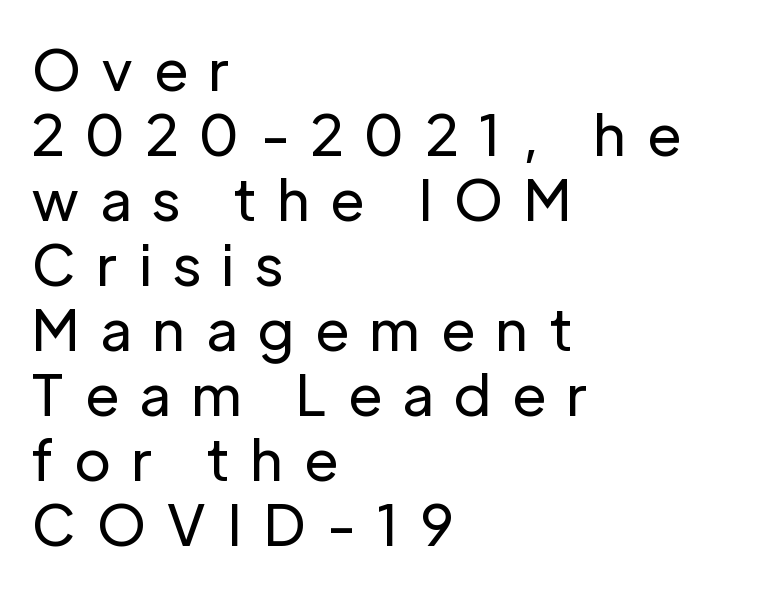
Q: Is the text bold? A: No.
Q: Is the text italic (slanted)? A: No, it is upright.
Q: Is the typeface a serif or a sans-serif typeface? A: Sans-serif.
Q: Is the text underlined? A: No.
Q: How is the paragraph aligned? A: Left-aligned.
Q: Is the spacing between letters normal or unusually wide? A: Unusually wide.
Q: Width (condensed, normal, or wide)? A: Normal.
Q: Stroke contrast? A: Low.
Q: x-height? A: Medium.
Q: Monospaced? A: No.
